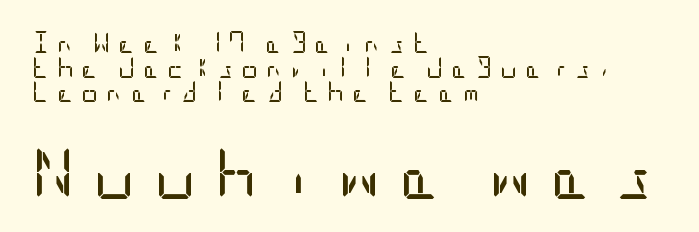
Q: Is the text bold? A: No.
Q: Is the text italic (slanted)? A: No, it is upright.
Q: Is the typeface a serif or a sans-serif typeface? A: Sans-serif.
Q: Is the text underlined? A: No.
Q: How is the paragraph aligned? A: Left-aligned.
Q: Is the spacing between letters normal or unusually wide? A: Unusually wide.
Q: Which block of text is set in a larger size, the first (top) or the second (bottom)? A: The second (bottom) one.
Q: Width (condensed, normal, or wide)? A: Condensed.
Q: Stroke contrast? A: Low.
Q: x-height? A: Large.
